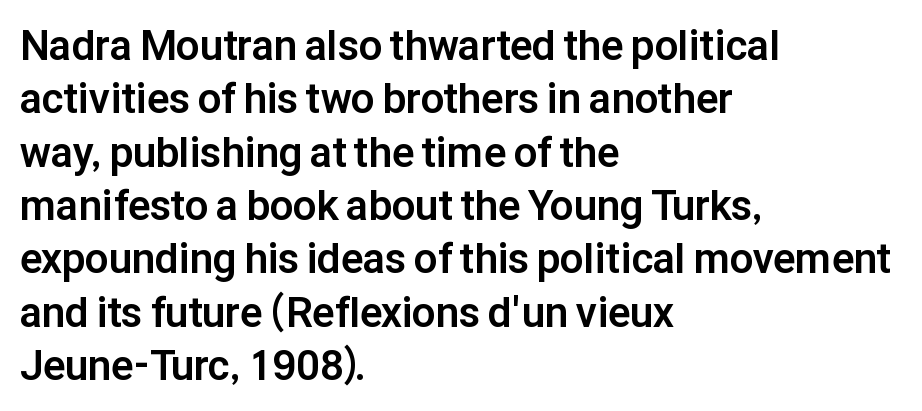
{"serif": "no", "italic": "no", "bold": "yes", "weight": "bold", "width": "normal", "stroke_contrast": "low", "x_height": "medium", "monospaced": "no", "underline": "no", "align": "left", "line_spacing": "normal", "line_spacing_ratio": 1.27, "letter_spacing": "normal", "letter_spacing_em": 0.0, "glyph_px": 42}
